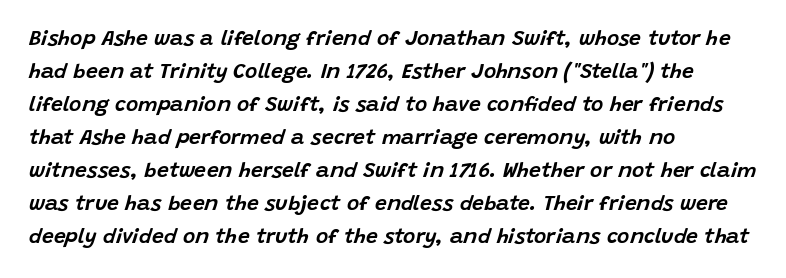
{"italic": "yes", "lean": "right", "slant_degrees": 15, "underline": "no", "align": "left", "line_spacing": "normal", "line_spacing_ratio": 1.57, "letter_spacing": "normal", "letter_spacing_em": 0.0, "glyph_px": 21}
